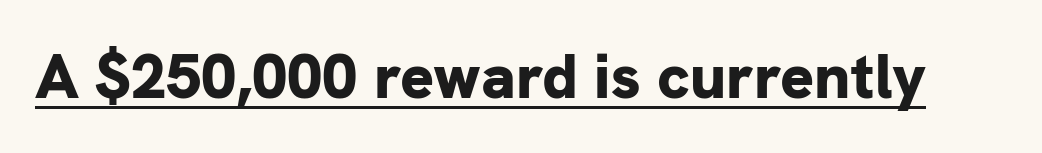
{"serif": "no", "italic": "no", "bold": "yes", "weight": "bold", "width": "normal", "stroke_contrast": "low", "x_height": "medium", "monospaced": "no", "underline": "yes", "letter_spacing": "normal", "letter_spacing_em": 0.0, "glyph_px": 63}
